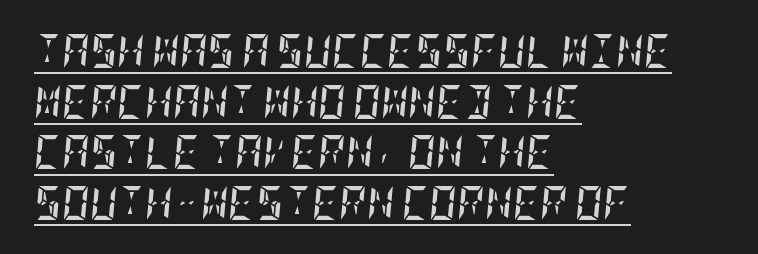
Underlining? Definitely there. In terms of weight, the rendering is a true, heavy bold. Rendered with sloped, italic letterforms. The text block is weighted toward the left margin, trailing off unevenly rightward. Nobody touched the tracking dial on this one.
